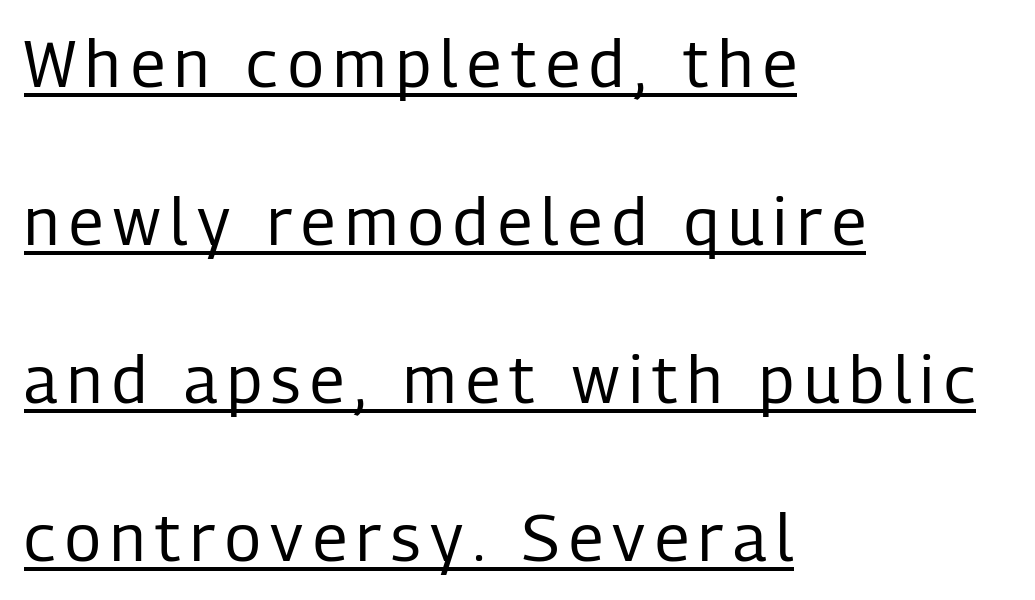
{"serif": "no", "italic": "no", "bold": "no", "weight": "regular", "width": "condensed", "stroke_contrast": "low", "x_height": "medium", "monospaced": "no", "underline": "yes", "align": "left", "line_spacing": "loose", "line_spacing_ratio": 2.43, "glyph_px": 65}
